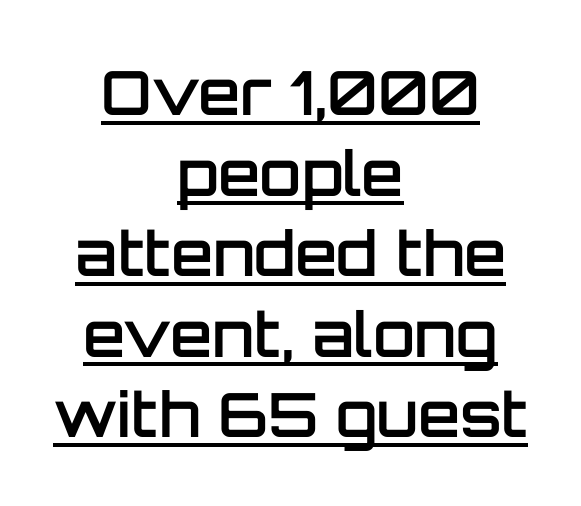
The image shows 61 px semibold sans-serif type, upright; set centered, normal line spacing (1.32x), normal letter spacing, underlined; low stroke contrast and a large x-height.
